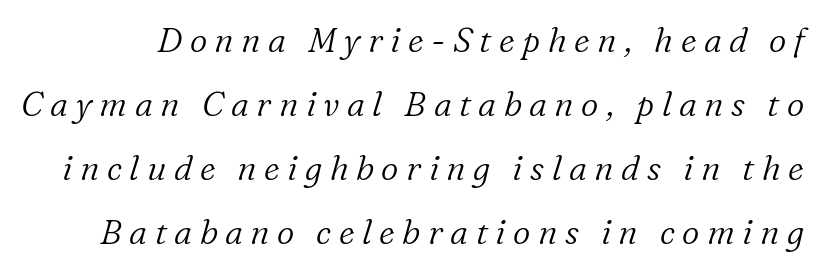
{"serif": "yes", "italic": "yes", "lean": "right", "slant_degrees": 16, "bold": "no", "weight": "light", "width": "normal", "stroke_contrast": "low", "x_height": "medium", "monospaced": "no", "underline": "no", "line_spacing_ratio": 1.88, "letter_spacing": "wide", "letter_spacing_em": 0.22, "glyph_px": 34}
